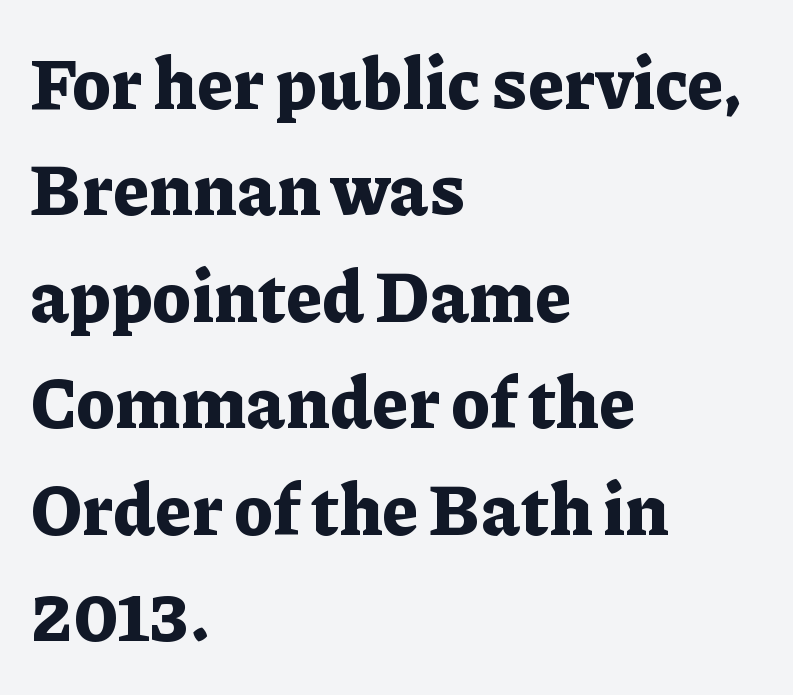
Q: Is the text bold? A: Yes.
Q: Is the text italic (slanted)? A: No, it is upright.
Q: Is the typeface a serif or a sans-serif typeface? A: Serif.
Q: Is the text underlined? A: No.
Q: How is the paragraph aligned? A: Left-aligned.
Q: Is the spacing between letters normal or unusually wide? A: Normal.
Q: Is the spacing between lines tight, normal or loose? A: Normal.
Q: Width (condensed, normal, or wide)? A: Normal.
Q: Stroke contrast? A: Low.
Q: x-height? A: Medium.
Q: Monospaced? A: No.
